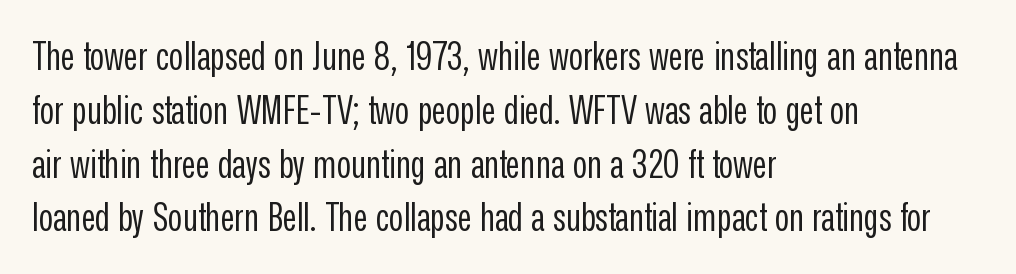
Q: Is the text bold? A: No.
Q: Is the text italic (slanted)? A: No, it is upright.
Q: Is the typeface a serif or a sans-serif typeface? A: Sans-serif.
Q: Is the text underlined? A: No.
Q: How is the paragraph aligned? A: Left-aligned.
Q: Is the spacing between letters normal or unusually wide? A: Normal.
Q: Is the spacing between lines tight, normal or loose? A: Normal.
Q: Width (condensed, normal, or wide)? A: Condensed.
Q: Stroke contrast? A: Low.
Q: x-height? A: Medium.
Q: Monospaced? A: No.
